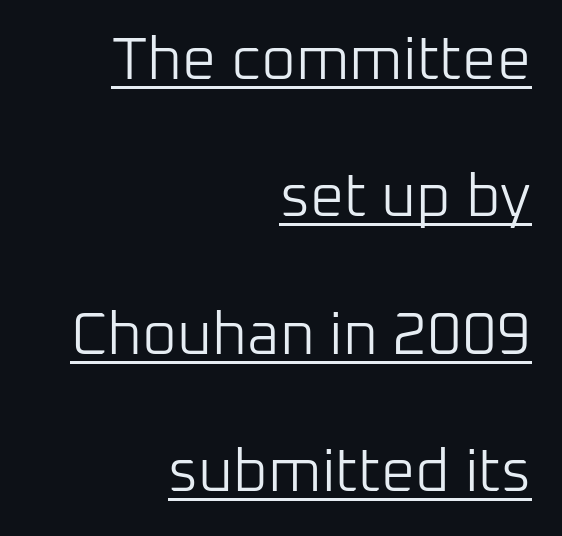
Q: Is the text bold? A: No.
Q: Is the text italic (slanted)? A: No, it is upright.
Q: Is the typeface a serif or a sans-serif typeface? A: Sans-serif.
Q: Is the text underlined? A: Yes.
Q: How is the paragraph aligned? A: Right-aligned.
Q: Is the spacing between letters normal or unusually wide? A: Normal.
Q: Is the spacing between lines tight, normal or loose? A: Loose.
Q: Width (condensed, normal, or wide)? A: Normal.
Q: Stroke contrast? A: Low.
Q: x-height? A: Medium.
Q: Monospaced? A: No.
